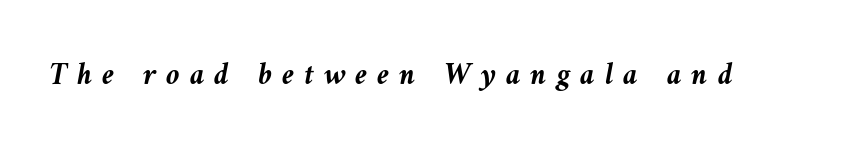
{"italic": "yes", "lean": "left", "slant_degrees": 10, "bold": "yes", "weight": "semibold", "width": "normal", "stroke_contrast": "medium", "x_height": "medium", "monospaced": "no", "underline": "no", "letter_spacing": "wide", "letter_spacing_em": 0.32, "glyph_px": 31}
